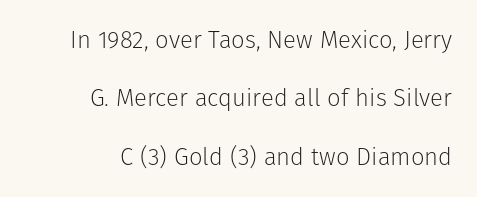
The image shows 24 px text type, upright; set right-aligned, loose line spacing (2.43x), normal letter spacing, not underlined.
